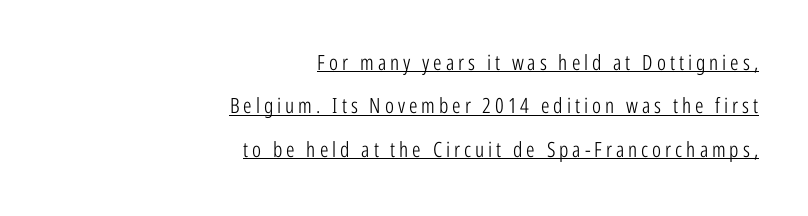
Line ends are locked; line starts wander. Quick note: not italic, upright. This is underlined copy, the kind a proofreader might mark for attention. No heavy texture on the line: the type isn't bold. These lines stand farther apart than default settings would place them.
